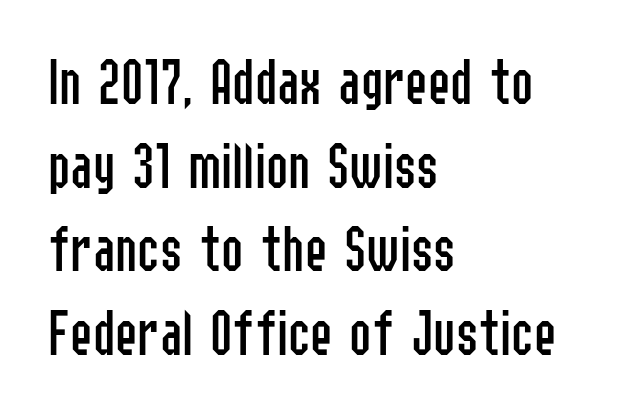
{"serif": "no", "italic": "no", "bold": "no", "weight": "regular", "width": "condensed", "stroke_contrast": "low", "x_height": "medium", "monospaced": "no", "underline": "no", "align": "left", "line_spacing": "normal", "line_spacing_ratio": 1.25, "letter_spacing": "normal", "letter_spacing_em": 0.0, "glyph_px": 67}
